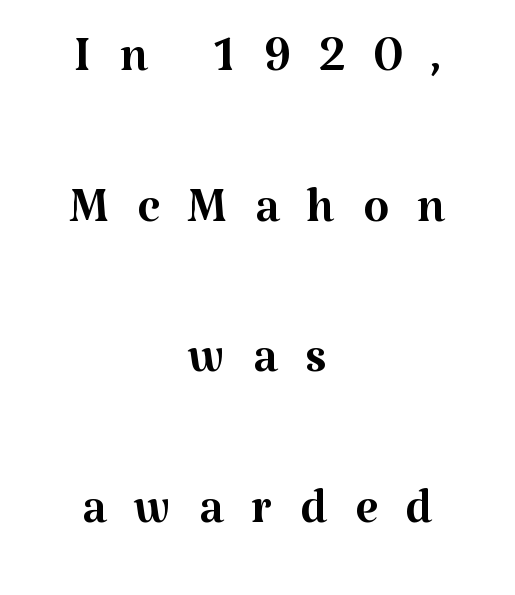
The image shows 67 px regular-weight serif type, upright; set centered, loose line spacing (2.25x), unusually wide letter spacing (+0.41 em), not underlined; medium stroke contrast and a medium x-height.
